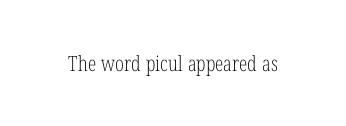
{"italic": "no", "bold": "no", "underline": "no", "letter_spacing": "normal", "letter_spacing_em": 0.0, "glyph_px": 21}
